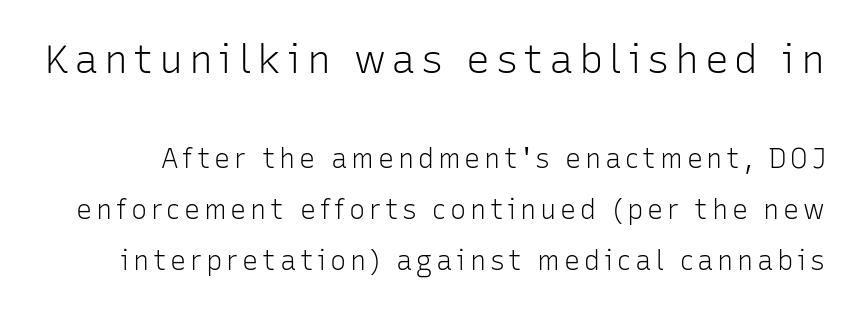
Q: Is the text bold? A: No.
Q: Is the text italic (slanted)? A: No, it is upright.
Q: Is the typeface a serif or a sans-serif typeface? A: Sans-serif.
Q: Is the text underlined? A: No.
Q: Which block of text is set in a larger size, the first (top) or the second (bottom)? A: The first (top) one.
Q: Width (condensed, normal, or wide)? A: Normal.
Q: Stroke contrast? A: Low.
Q: x-height? A: Medium.
Q: Monospaced? A: No.
